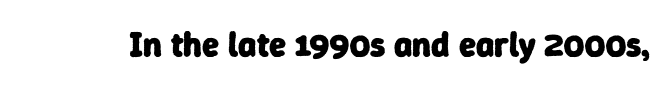
{"serif": "no", "bold": "yes", "weight": "heavy", "width": "normal", "stroke_contrast": "low", "x_height": "medium", "monospaced": "no", "underline": "no", "letter_spacing": "normal", "letter_spacing_em": 0.0, "glyph_px": 35}
